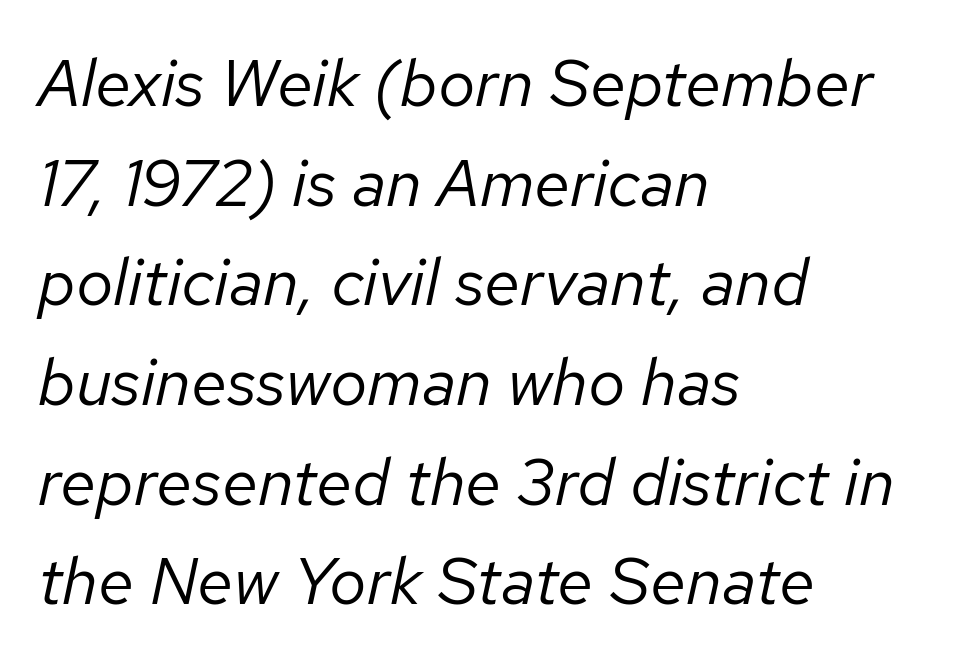
{"italic": "yes", "lean": "right", "slant_degrees": 12, "bold": "no", "weight": "regular", "width": "normal", "stroke_contrast": "low", "x_height": "medium", "monospaced": "no", "underline": "no", "align": "left", "line_spacing": "normal", "line_spacing_ratio": 1.51, "letter_spacing": "normal", "letter_spacing_em": 0.0, "glyph_px": 66}
